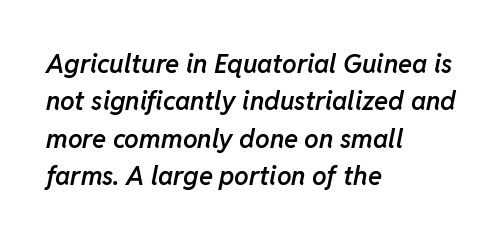
These lines sit exactly where default settings would place them. The letters sit at their default tracking, neither squeezed nor spread. The font is running at a semibold setting, under full bold. The lettering tilts uniformly, giving the passage an italic look. All the whitespace from short lines collects on the right. A bare baseline throughout the passage.
